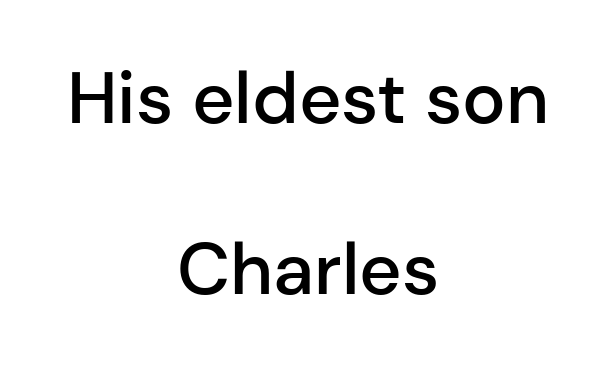
{"serif": "no", "italic": "no", "bold": "semi", "weight": "semibold", "width": "normal", "stroke_contrast": "low", "x_height": "medium", "monospaced": "no", "underline": "no", "align": "center", "line_spacing": "loose", "line_spacing_ratio": 2.34, "letter_spacing": "normal", "letter_spacing_em": 0.0, "glyph_px": 73}
